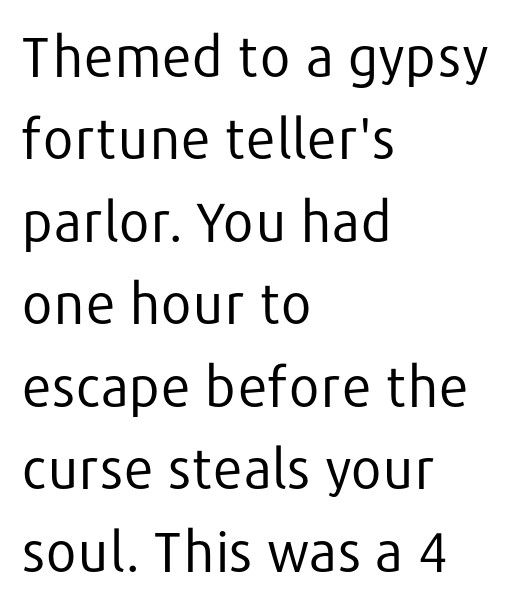
Q: Is the text bold? A: No.
Q: Is the text italic (slanted)? A: No, it is upright.
Q: Is the typeface a serif or a sans-serif typeface? A: Sans-serif.
Q: Is the text underlined? A: No.
Q: How is the paragraph aligned? A: Left-aligned.
Q: Is the spacing between letters normal or unusually wide? A: Normal.
Q: Is the spacing between lines tight, normal or loose? A: Normal.
Q: Width (condensed, normal, or wide)? A: Normal.
Q: Stroke contrast? A: Low.
Q: x-height? A: Medium.
Q: Monospaced? A: No.
